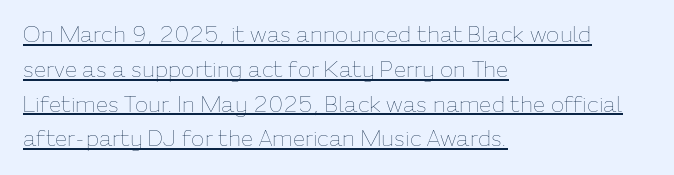
The image shows 22 px text type, upright; set left-aligned, normal line spacing (1.58x), normal letter spacing, underlined.
